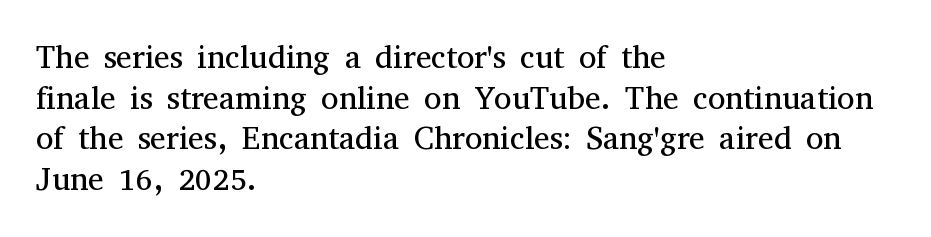
Old-style or modern, the face here clearly has serifs. Leftover space on each line is placed entirely after the last word. The line texture is even and compact thanks to regular tracking. It's the straight-up-and-down kind of type.
